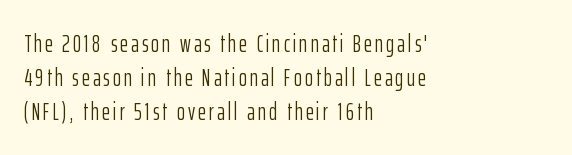
The string is rendered with underlining switched off. The lines sit at an ordinary, default distance from one another. Caption: face not bold, strokes unweighted. A roman cut, with each character standing at attention. If you drew a ruler down the left edge, every line would touch it.
